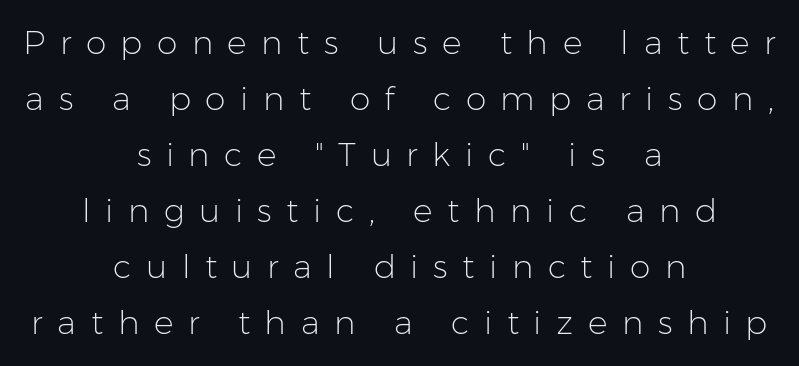
{"serif": "no", "italic": "no", "bold": "no", "weight": "light", "width": "normal", "stroke_contrast": "low", "x_height": "medium", "monospaced": "no", "underline": "no", "align": "center", "line_spacing": "normal", "line_spacing_ratio": 1.7, "letter_spacing": "wide", "letter_spacing_em": 0.44, "glyph_px": 33}
